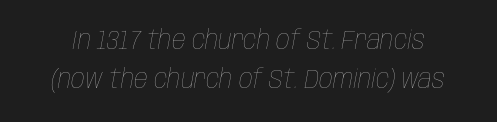
When letters slant like this, we call the style italic. Is the stroke heavy? The answer is a plain regular-or-lighter. Is there much room between lines? A standard amount, neither cramped nor airy. Any mark beneath the type? The region is blank. No extra tracking has been applied to these lines.
